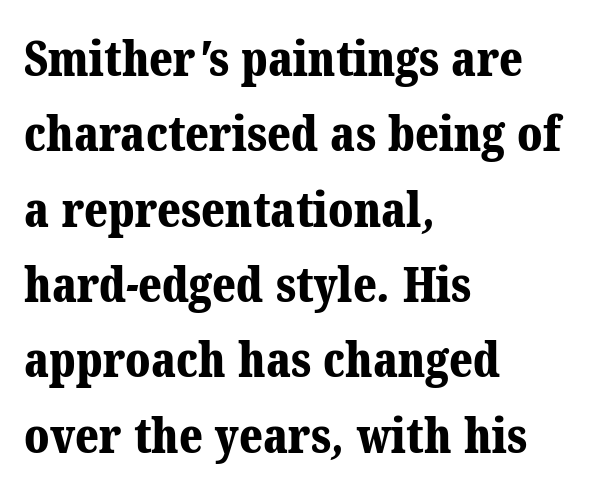
{"serif": "yes", "bold": "yes", "weight": "bold", "width": "normal", "stroke_contrast": "medium", "x_height": "medium", "monospaced": "no", "underline": "no", "align": "left", "line_spacing": "normal", "line_spacing_ratio": 1.57, "letter_spacing": "normal", "letter_spacing_em": 0.0, "glyph_px": 48}
